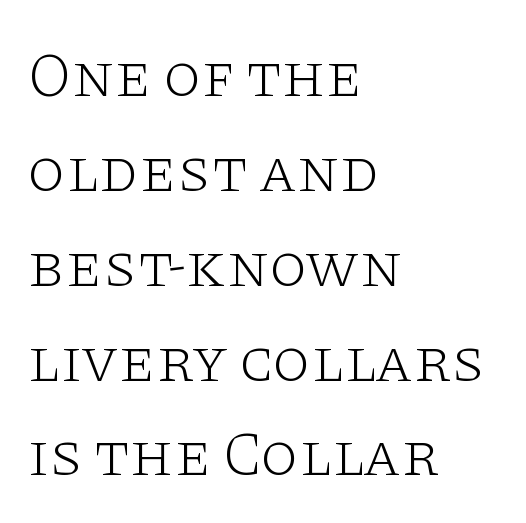
{"serif": "yes", "italic": "no", "bold": "no", "weight": "light", "width": "wide", "stroke_contrast": "low", "x_height": "large", "monospaced": "no", "underline": "no", "align": "left", "line_spacing": "normal", "line_spacing_ratio": 1.53, "letter_spacing": "normal", "letter_spacing_em": 0.0, "glyph_px": 62}
